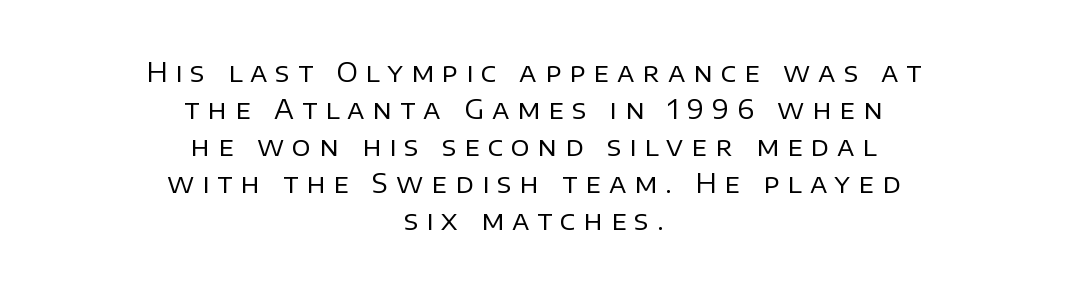
{"italic": "no", "bold": "no", "underline": "no", "align": "center", "line_spacing": "normal", "line_spacing_ratio": 1.42, "letter_spacing": "wide", "letter_spacing_em": 0.31, "glyph_px": 26}
